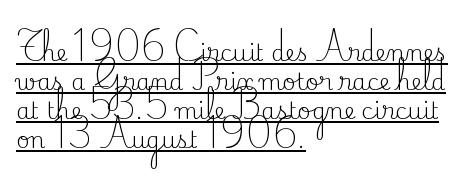
A roman cut, with each character standing at attention. The gaps between neighbouring characters are ordinary and unremarkable. These lines sit exactly where default settings would place them. Is the block centered? No — it sits flush against the left margin. Is the stroke heavy? The answer is a plain regular-or-lighter. A rule runs beneath these lines of type.
